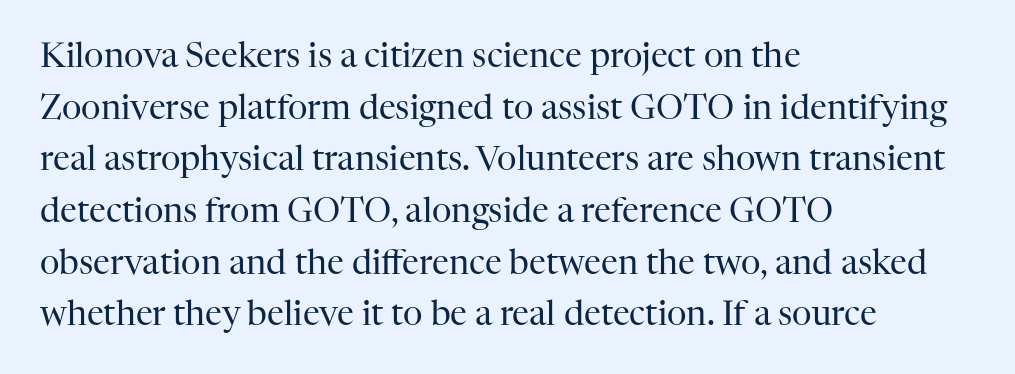
The image shows 34 px regular-weight serif type, upright; set left-aligned, normal line spacing (1.52x), normal letter spacing, not underlined; high stroke contrast and a medium x-height.
